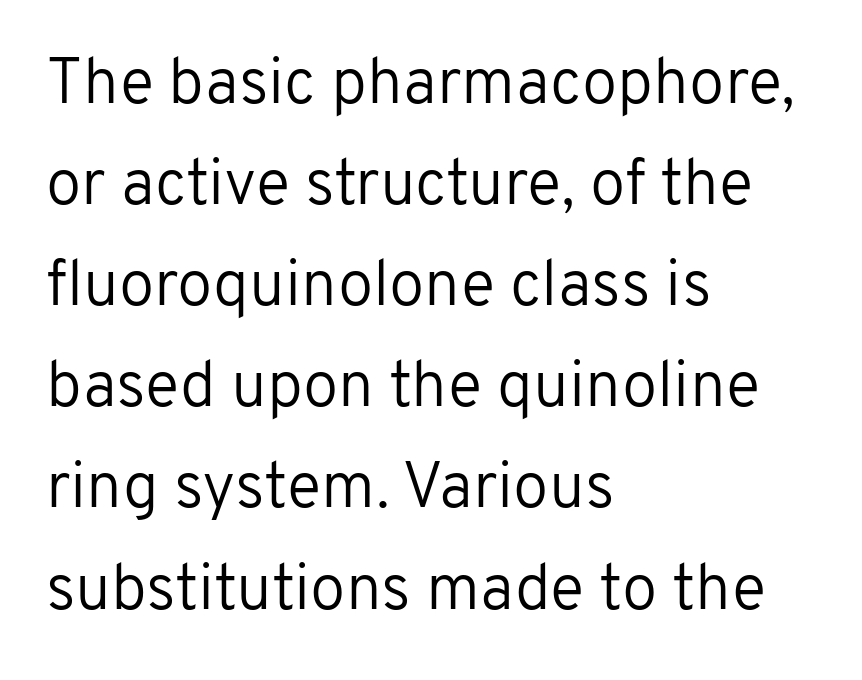
The image shows 64 px regular-weight sans-serif type, upright; set left-aligned, normal line spacing (1.58x), normal letter spacing, not underlined; low stroke contrast and a medium x-height.
